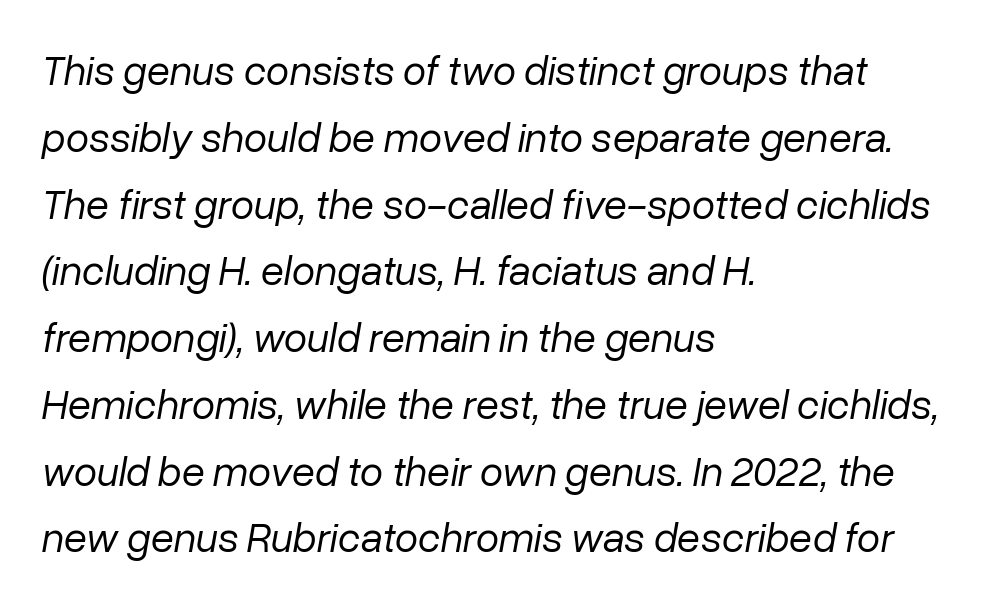
The weight tops out at a normal text grade. The setting favours the left margin, as ordinary paragraphs usually do. A typesetter would call this proportional, since set widths differ per character. In terms of letterspacing, this is plain default setting. The glyphs are unaccompanied by any horizontal stroke below them.
